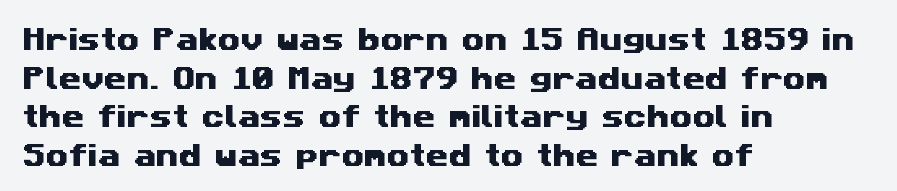
{"underline": "no", "align": "left", "line_spacing": "normal", "line_spacing_ratio": 1.49, "letter_spacing": "normal", "letter_spacing_em": 0.0, "glyph_px": 26}
